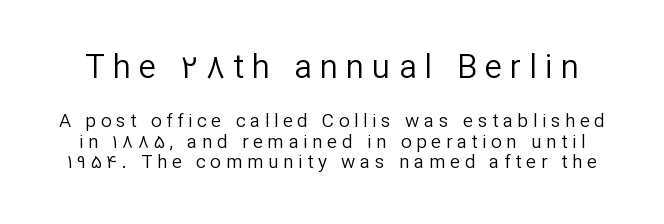
Q: Is the text bold? A: No.
Q: Is the text italic (slanted)? A: No, it is upright.
Q: Is the typeface a serif or a sans-serif typeface? A: Sans-serif.
Q: Is the text underlined? A: No.
Q: Is the spacing between letters normal or unusually wide? A: Unusually wide.
Q: Is the spacing between lines tight, normal or loose? A: Tight.
Q: Which block of text is set in a larger size, the first (top) or the second (bottom)? A: The first (top) one.
Q: Width (condensed, normal, or wide)? A: Normal.
Q: Stroke contrast? A: Low.
Q: x-height? A: Medium.
Q: Monospaced? A: No.
